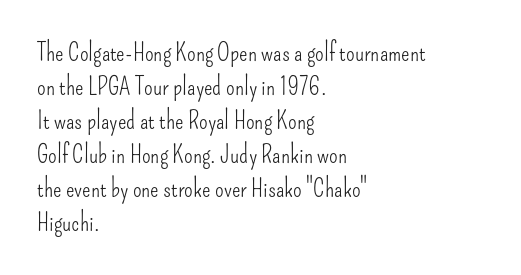
{"italic": "no", "bold": "no", "underline": "no", "align": "left", "line_spacing": "normal", "line_spacing_ratio": 1.36, "letter_spacing": "normal", "letter_spacing_em": 0.0, "glyph_px": 25}
